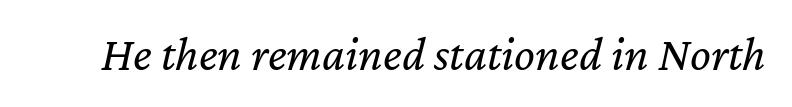
Q: Is the text bold? A: No.
Q: Is the text italic (slanted)? A: Yes, it leans right by about 12 degrees.
Q: Is the text underlined? A: No.
Q: Is the spacing between letters normal or unusually wide? A: Normal.
Q: Width (condensed, normal, or wide)? A: Normal.
Q: Stroke contrast? A: Low.
Q: x-height? A: Medium.
Q: Monospaced? A: No.
